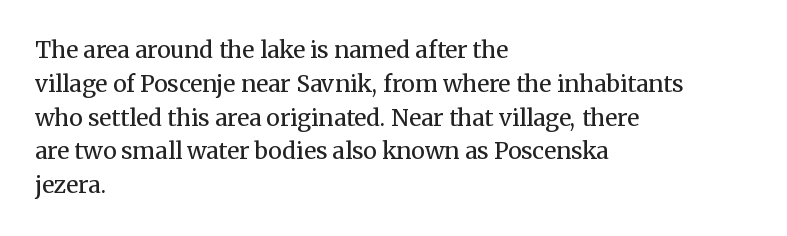
The image shows 23 px text type, upright; set left-aligned, normal line spacing (1.47x), normal letter spacing, not underlined.
